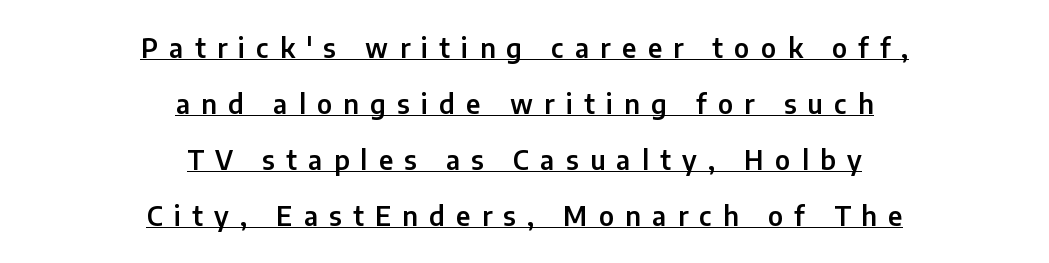
Q: Is the text italic (slanted)? A: No, it is upright.
Q: Is the text underlined? A: Yes.
Q: How is the paragraph aligned? A: Centered.
Q: Is the spacing between letters normal or unusually wide? A: Unusually wide.
Q: Is the spacing between lines tight, normal or loose? A: Loose.
